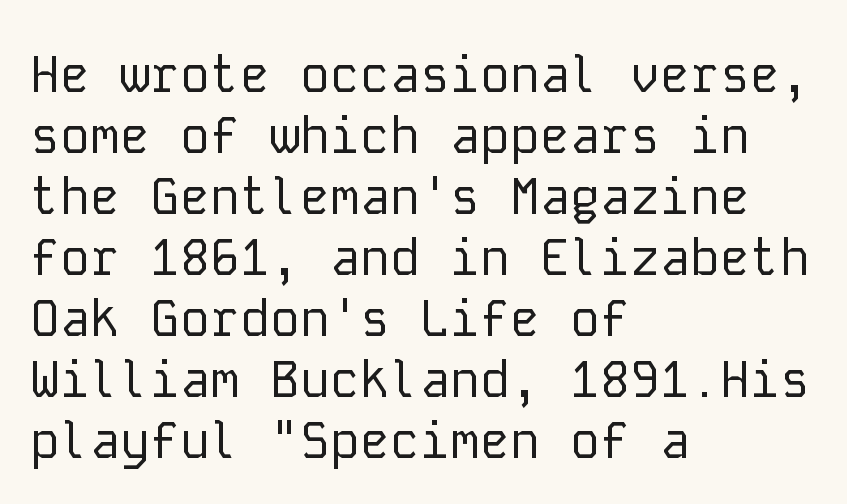
The font sits on the lighter half of the weight spectrum, regular included. Has an underline been added? It has not. Spacing verdict: monospaced, one width for all characters. The rendering shows plain stroke endings on the letterforms — a sans-serif design. Leftover space on each line is placed entirely after the last word. The letters stand upright; this is a roman face.
